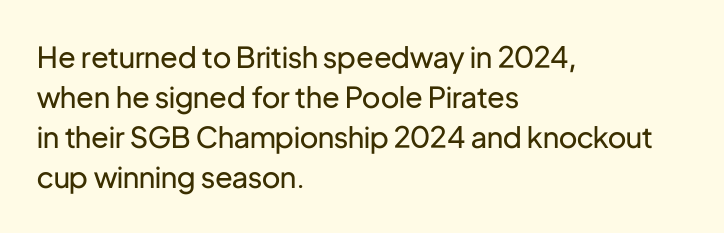
Q: Is the text bold? A: No.
Q: Is the text italic (slanted)? A: No, it is upright.
Q: Is the typeface a serif or a sans-serif typeface? A: Sans-serif.
Q: Is the text underlined? A: No.
Q: How is the paragraph aligned? A: Left-aligned.
Q: Is the spacing between letters normal or unusually wide? A: Normal.
Q: Is the spacing between lines tight, normal or loose? A: Normal.
Q: Width (condensed, normal, or wide)? A: Normal.
Q: Stroke contrast? A: Low.
Q: x-height? A: Medium.
Q: Monospaced? A: No.
